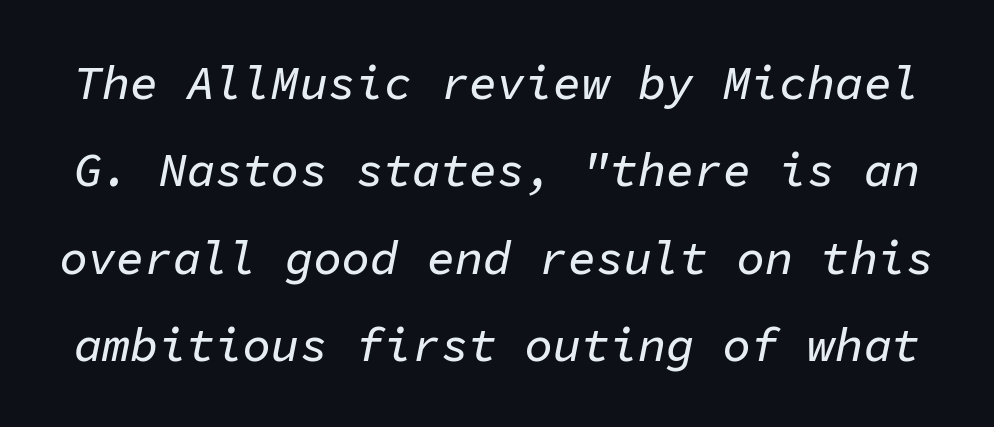
Q: Is the text italic (slanted)? A: Yes, it leans right by about 11 degrees.
Q: Is the text underlined? A: No.
Q: Is the spacing between letters normal or unusually wide? A: Normal.
Q: Width (condensed, normal, or wide)? A: Normal.
Q: Stroke contrast? A: Low.
Q: x-height? A: Medium.
Q: Monospaced? A: Yes.
